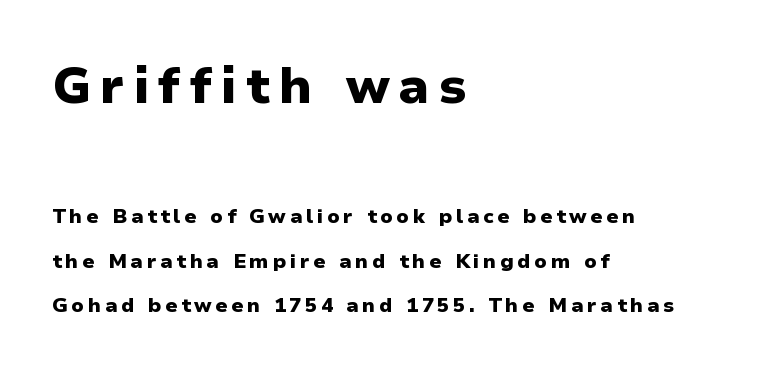
{"serif": "no", "italic": "no", "bold": "yes", "weight": "heavy", "width": "normal", "stroke_contrast": "low", "x_height": "medium", "monospaced": "no", "underline": "no", "align": "left", "line_spacing": "loose", "line_spacing_ratio": 2.21, "larger_block": "first", "size_ratio": 2.5, "glyph_px": 50}
